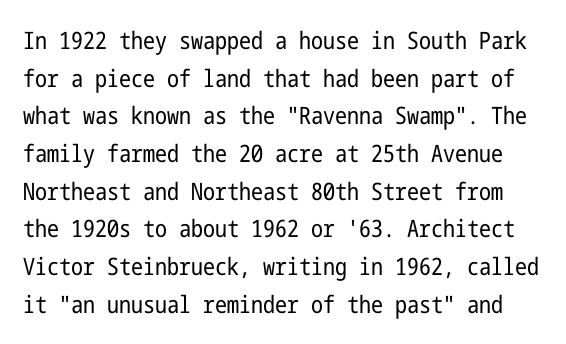
Normally led — the rows are evenly, conventionally spaced. Think standard paragraph weight, or any step lighter than that. Plain, unruled lines of type. Each word holds together tightly as a unit, with standard inter-letter gaps. It's the straight-up-and-down kind of type.
